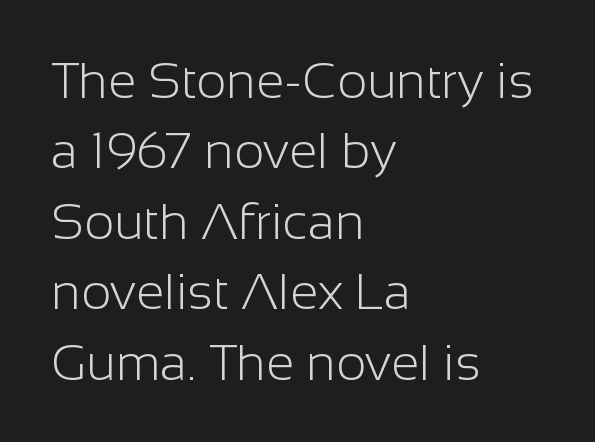
The image shows 51 px light sans-serif type, upright; set left-aligned, normal line spacing (1.38x), normal letter spacing, not underlined; low stroke contrast and a medium x-height.
